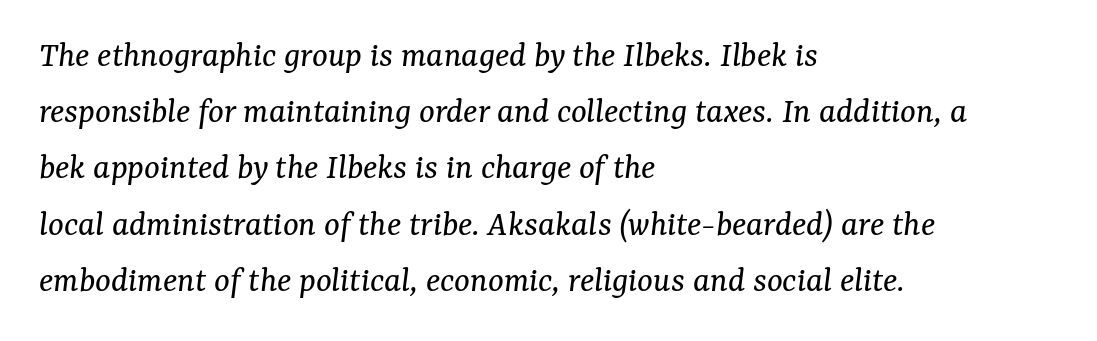
In terms of letterform style, serifs are clearly present. Anything drawn beneath the words? Only blank space. The rendering applies a slant to the glyphs. Glyph-to-glyph distance matches everyday printed text. Leading: standard.
